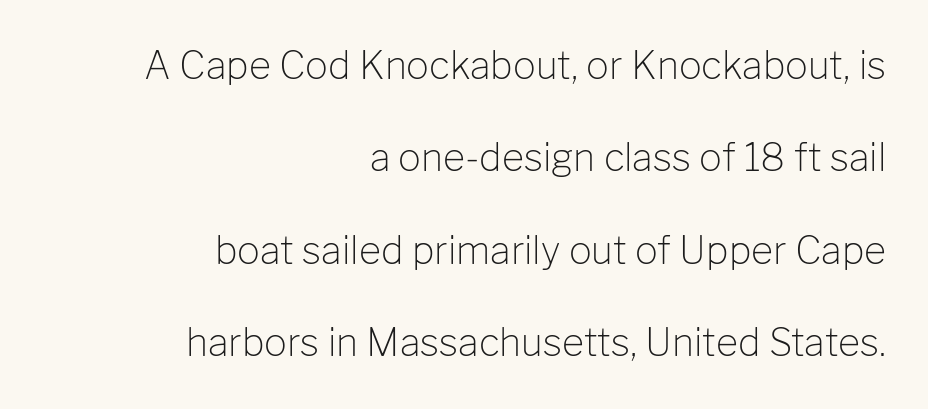
Varying glyph widths throughout — classic text-font behaviour. Unbolded letterforms with no extra heft. Is there any slant? The stems are plumb. Vertically, the passage feels expansive, rows floating well apart. The font family rendered here belongs to the sans-serif group.
